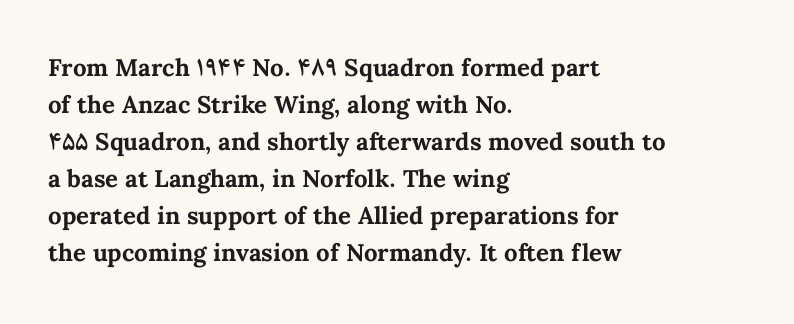
These lines sit exactly where default settings would place them. Descenders are the only things crossing below the line. As a designer I'd log this as weight 700, bold. Where is the straight margin? On the left. The axis of the letterforms is exactly vertical. No extra tracking has been applied to these lines.
